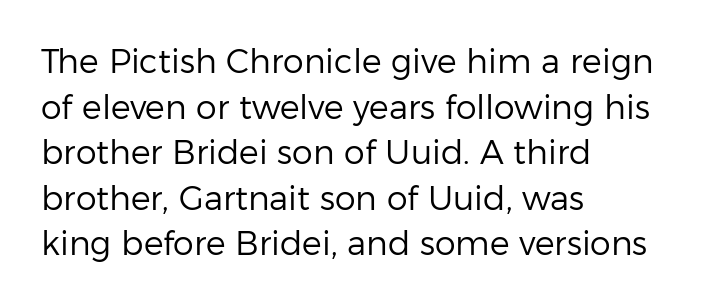
Q: Is the text bold? A: No.
Q: Is the text italic (slanted)? A: No, it is upright.
Q: Is the typeface a serif or a sans-serif typeface? A: Sans-serif.
Q: Is the text underlined? A: No.
Q: How is the paragraph aligned? A: Left-aligned.
Q: Is the spacing between letters normal or unusually wide? A: Normal.
Q: Is the spacing between lines tight, normal or loose? A: Normal.
Q: Width (condensed, normal, or wide)? A: Normal.
Q: Stroke contrast? A: Low.
Q: x-height? A: Medium.
Q: Monospaced? A: No.
